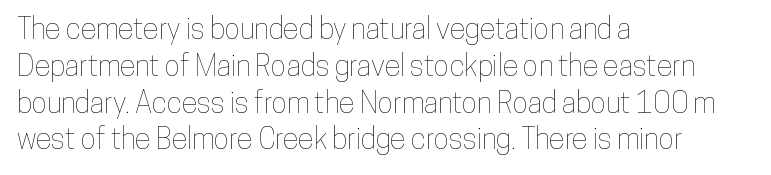
{"italic": "no", "width": "condensed", "stroke_contrast": "low", "x_height": "medium", "monospaced": "no", "underline": "no", "align": "left", "line_spacing": "normal", "line_spacing_ratio": 1.27, "letter_spacing": "normal", "letter_spacing_em": 0.0, "glyph_px": 29}
